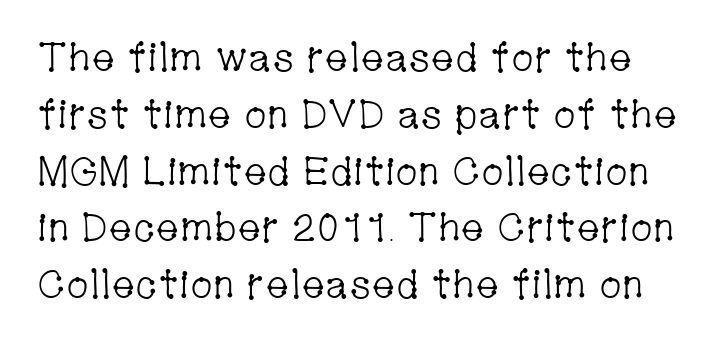
{"serif": "yes", "italic": "no", "bold": "no", "weight": "light", "width": "condensed", "stroke_contrast": "low", "x_height": "medium", "monospaced": "no", "underline": "no", "line_spacing": "normal", "line_spacing_ratio": 1.42, "letter_spacing": "normal", "letter_spacing_em": 0.0, "glyph_px": 40}
